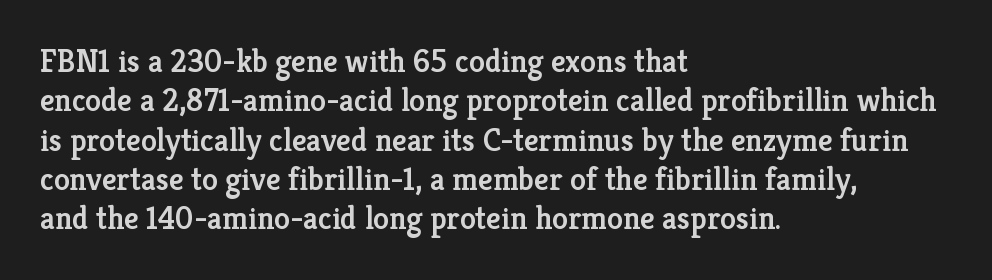
Q: Is the text bold? A: Semi-bold.
Q: Is the text italic (slanted)? A: No, it is upright.
Q: Is the typeface a serif or a sans-serif typeface? A: Serif.
Q: Is the text underlined? A: No.
Q: How is the paragraph aligned? A: Left-aligned.
Q: Is the spacing between letters normal or unusually wide? A: Normal.
Q: Width (condensed, normal, or wide)? A: Normal.
Q: Stroke contrast? A: Low.
Q: x-height? A: Medium.
Q: Monospaced? A: No.
